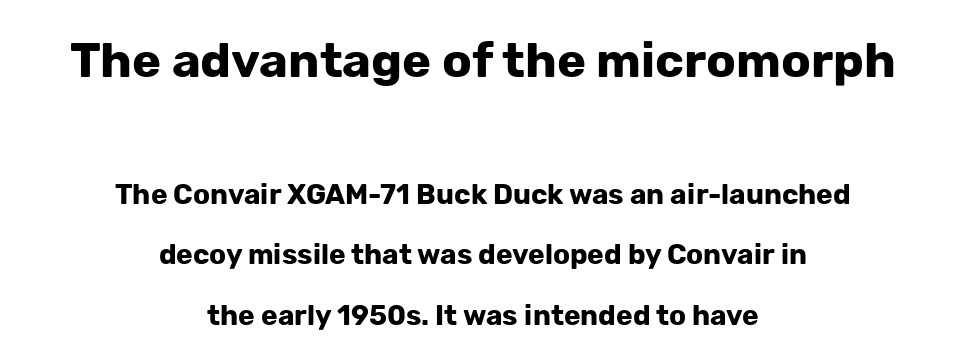
Plenty of ink on the page — the face is bold. The space beneath each line is pristine and unruled. The text block is weighted toward neither margin, spreading evenly from the middle. Each letter keeps its own natural width here, so spacing adapts to shape. The upper block of text is set noticeably larger than the block beneath it.
